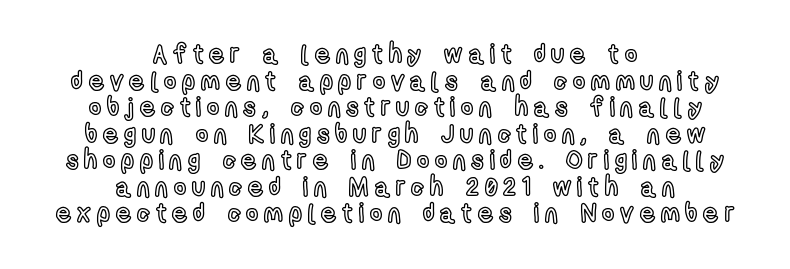
If you folded the block vertically in half, each line would mirror itself in length. How would I describe the line gaps? Narrow and economical. Any mark beneath the type? The region is blank. Each word looks stretched out because of the extra space between its letters. These lines were composed using upright roman letters.
